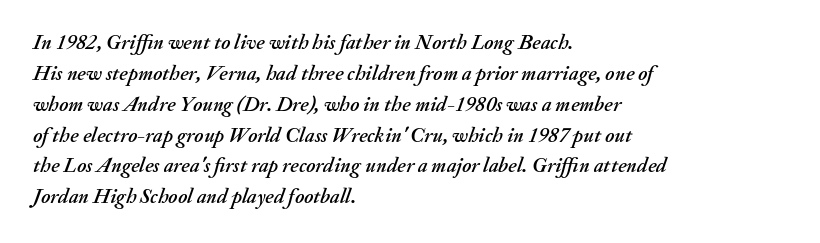
The image shows 21 px text type, italic (leaning right); set left-aligned, normal line spacing (1.47x), normal letter spacing, not underlined.
